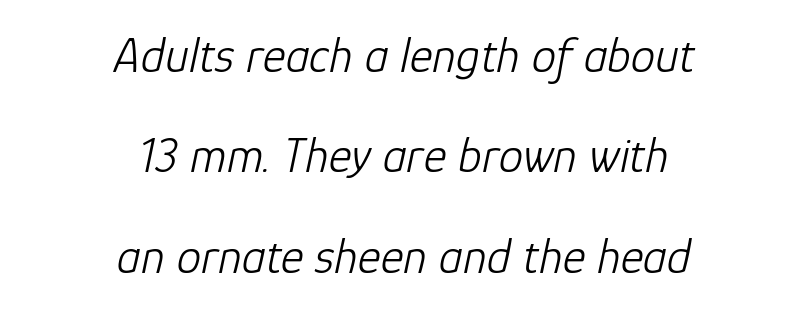
{"italic": "yes", "lean": "right", "slant_degrees": 12, "bold": "no", "weight": "light", "width": "normal", "stroke_contrast": "low", "x_height": "medium", "monospaced": "no", "underline": "no", "align": "center", "line_spacing": "loose", "line_spacing_ratio": 2.05, "letter_spacing": "normal", "letter_spacing_em": 0.0, "glyph_px": 49}
